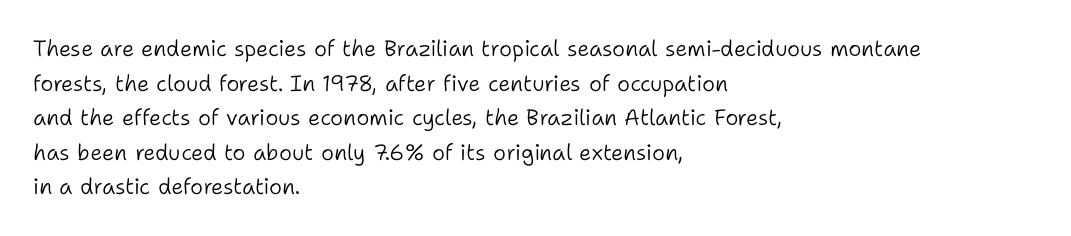
{"italic": "no", "bold": "no", "underline": "no", "align": "left", "line_spacing": "normal", "line_spacing_ratio": 1.57, "letter_spacing": "normal", "letter_spacing_em": 0.0, "glyph_px": 22}
